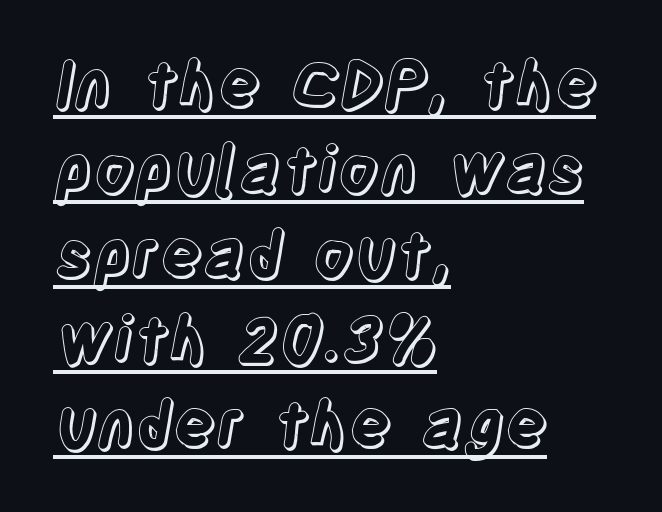
Q: Is the text italic (slanted)? A: Yes.
Q: Is the text underlined? A: Yes.
Q: How is the paragraph aligned? A: Left-aligned.
Q: Is the spacing between letters normal or unusually wide? A: Normal.
Q: Is the spacing between lines tight, normal or loose? A: Normal.
Q: Width (condensed, normal, or wide)? A: Condensed.
Q: x-height? A: Large.
Q: Monospaced? A: No.
